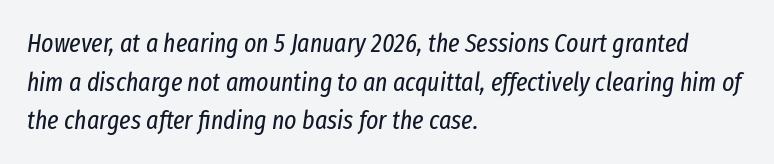
The image shows 26 px text type, italic (leaning right); set left-aligned, normal line spacing (1.49x), normal letter spacing, not underlined.
